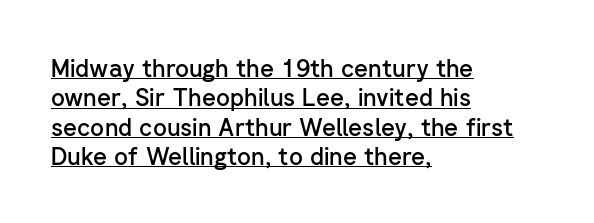
{"italic": "no", "bold": "semi", "underline": "yes", "align": "left", "line_spacing_ratio": 1.22, "letter_spacing": "normal", "letter_spacing_em": 0.0, "glyph_px": 24}
